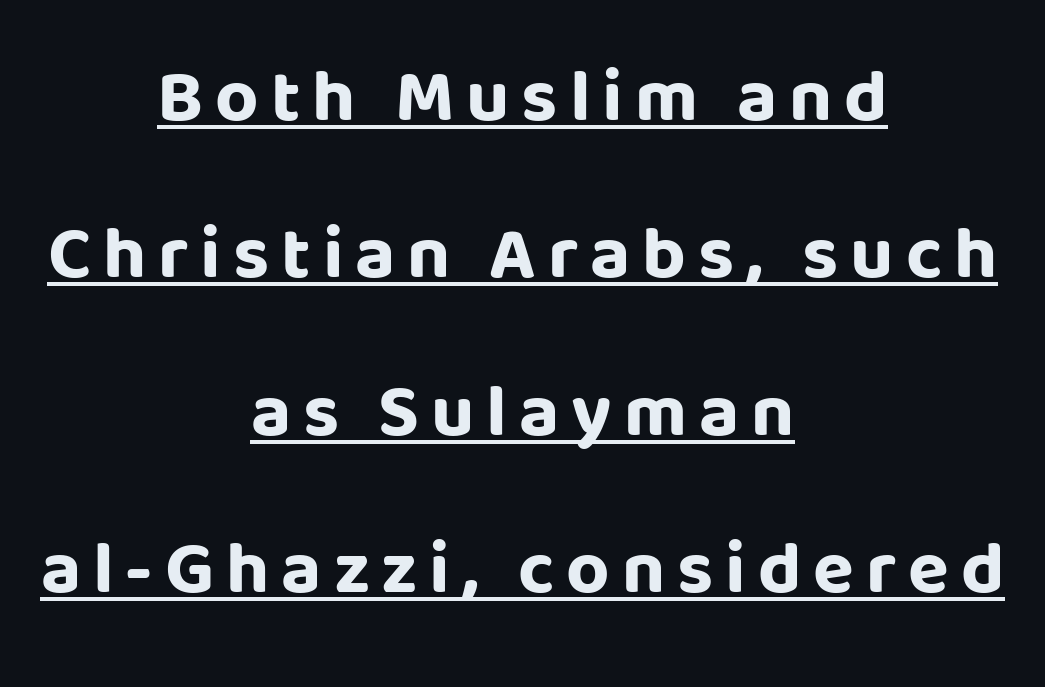
The image shows 75 px bold sans-serif type, upright; set centered, loose line spacing (2.1x), underlined; low stroke contrast and a large x-height.
